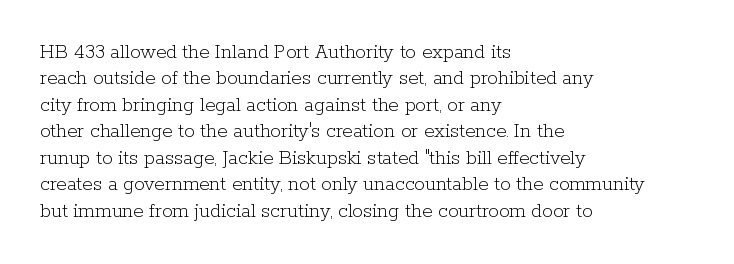
Q: Is the text bold? A: No.
Q: Is the text italic (slanted)? A: No, it is upright.
Q: Is the text underlined? A: No.
Q: How is the paragraph aligned? A: Left-aligned.
Q: Is the spacing between letters normal or unusually wide? A: Normal.
Q: Is the spacing between lines tight, normal or loose? A: Normal.
